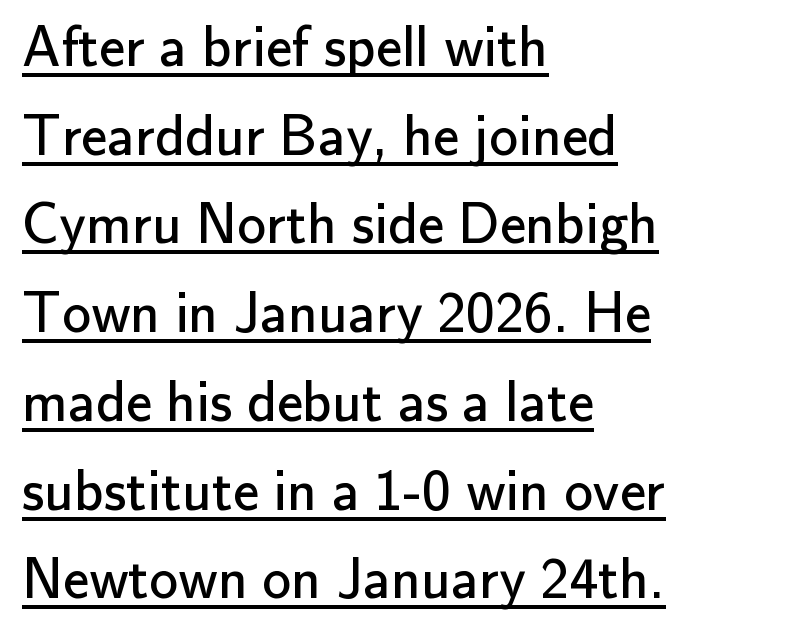
In terms of letterspacing, this is plain default setting. You can tell it's not italic because the verticals are truly vertical. Evenly set lines give the paragraph a standard silhouette. Letters have the restrained weight of plain body copy at most.
